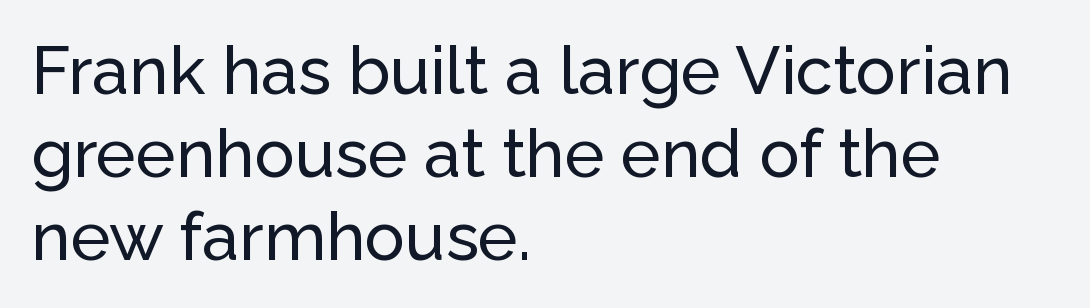
Rendered with straight, roman letterforms. Descender tails drop into unmarked territory. Look at the tracking — it's just the regular setting, nothing added. Think of a printed novel: that variable character pitch is what you see here. Nope, no serifs anywhere on these letters. In CSS terms this would be text-align: left.
